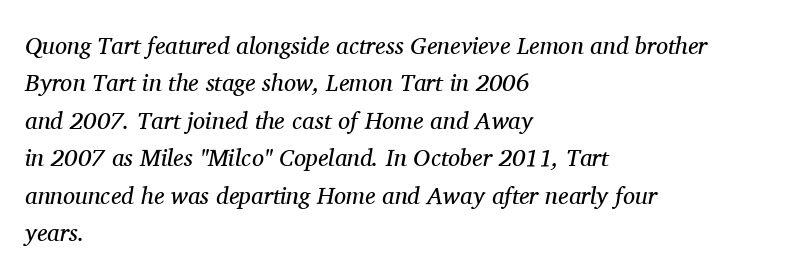
Check the space under the baseline: it is left empty. The leading is moderate, giving the passage an even texture. The glyphs look as if they've been sheared to an angle. Inter-character spacing is left at the font's built-in metrics. The letters look calm and open, with moderate or lighter stems. The lines in this sample share a left origin and differ only in where they stop.
